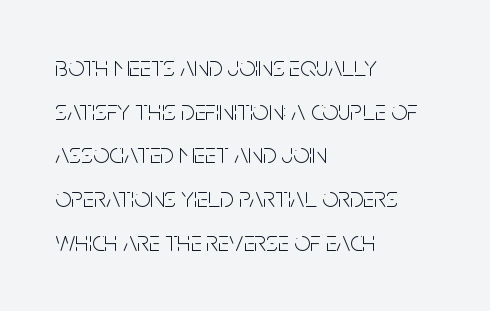
The image shows 28 px light, condensed sans-serif type, upright; set left-aligned, normal line spacing (1.56x), normal letter spacing, not underlined; low stroke contrast and a large x-height.
